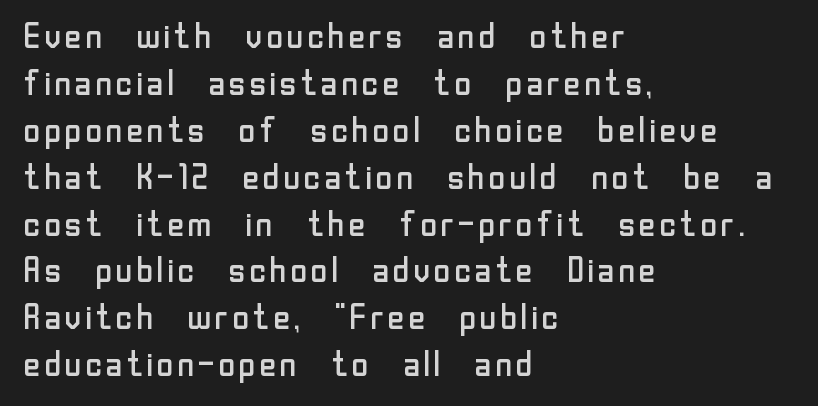
A roman cut, with each character standing at attention. Honestly, the row spacing looks completely unremarkable. Check the space under the baseline: it is left empty. Characters follow at the spacing the type designer built in.
